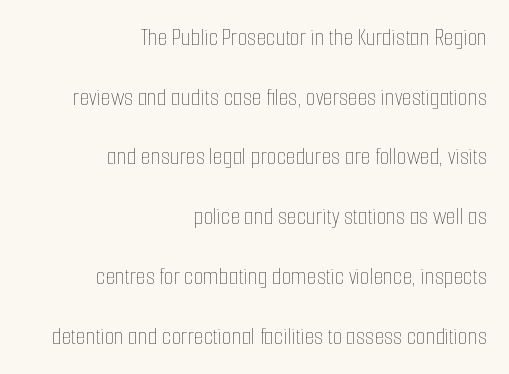
{"italic": "no", "bold": "no", "underline": "no", "align": "right", "line_spacing": "loose", "line_spacing_ratio": 2.39, "letter_spacing": "normal", "letter_spacing_em": 0.0, "glyph_px": 25}
